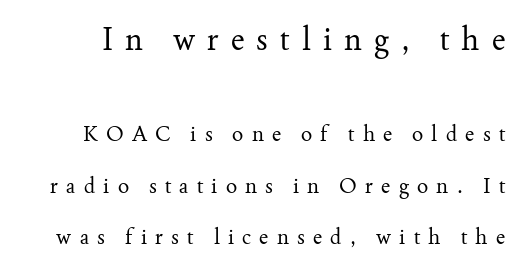
Q: Is the text bold? A: No.
Q: Is the text italic (slanted)? A: No, it is upright.
Q: Is the typeface a serif or a sans-serif typeface? A: Serif.
Q: Is the text underlined? A: No.
Q: Is the spacing between letters normal or unusually wide? A: Unusually wide.
Q: Is the spacing between lines tight, normal or loose? A: Loose.
Q: Which block of text is set in a larger size, the first (top) or the second (bottom)? A: The first (top) one.
Q: Width (condensed, normal, or wide)? A: Normal.
Q: Stroke contrast? A: Medium.
Q: x-height? A: Small.
Q: Monospaced? A: No.
